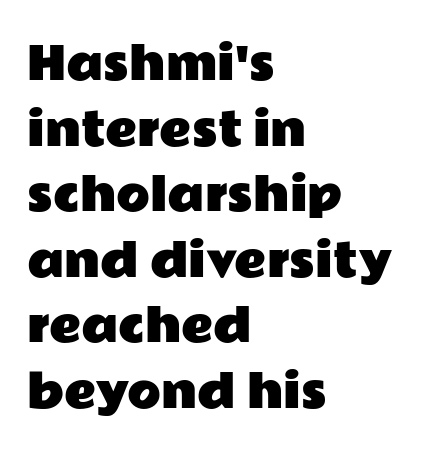
The image shows 44 px wide sans-serif type, upright; set left-aligned, normal line spacing (1.49x), normal letter spacing, not underlined; low stroke contrast and a medium x-height.
